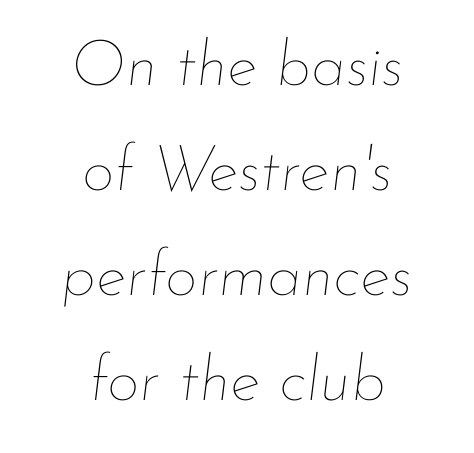
The image shows 64 px thin type, italic (leaning right); set centered, normal line spacing (1.64x), normal letter spacing, not underlined; low stroke contrast and a small x-height.
